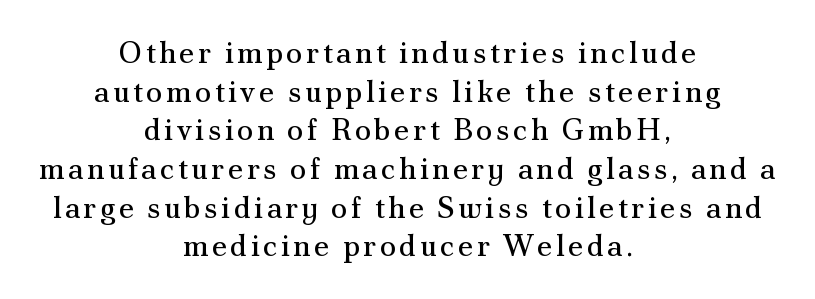
A typesetter would call this proportional, since set widths differ per character. Heaviness? Minimal to ordinary, like unemphasized prose. Are there feet on the stems? There are — it's a serif. Upright lettering throughout. Leading matches the norm, producing a regular column. Both edges are ragged and mirror each other, which tells us the setting is centered.
